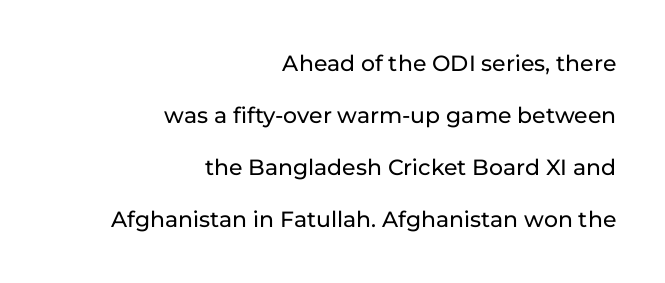
The image shows 22 px text type, upright; set right-aligned, loose line spacing (2.37x), normal letter spacing, not underlined.
